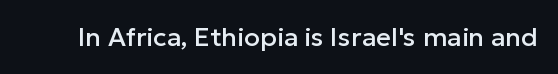
Q: Is the text italic (slanted)? A: No, it is upright.
Q: Is the text underlined? A: No.
Q: Is the spacing between letters normal or unusually wide? A: Normal.
